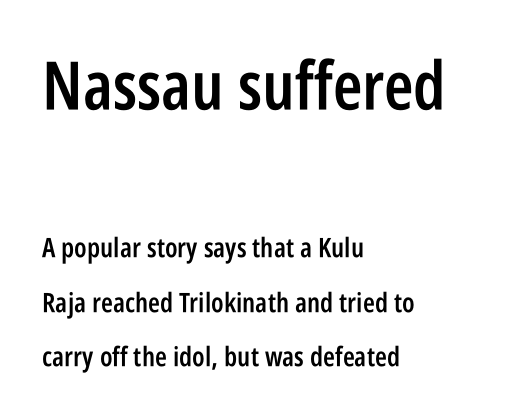
Caption: multi-line text, flush left, ragged right. Rule under the text: the space is simply empty. A semibold gives these letters moderate extra thickness, short of bold. The space between consecutive lines is lavish. Students, note that the glyphs here touch the page at normal intervals.
